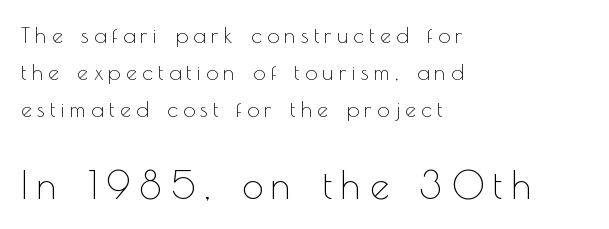
The letters stand upright; this is a roman face. I'd call this a sans setting — the letters go barefoot. If you squint, the bottom block still reads clearly — it's the larger of the two. The vertical gap from one line to the next is medium.
